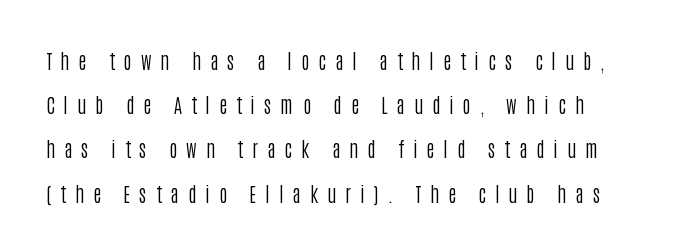
Vertical strokes here are truly vertical. Honestly, the rows look like they've been pulled way apart. The weight would be labelled regular, book, light, or lighter still. The glyphs are unaccompanied by any horizontal stroke below them.
